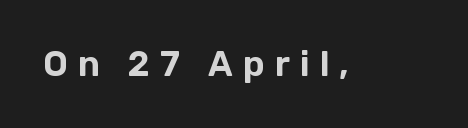
The image shows 35 px sans-serif type, upright; set unusually wide letter spacing (+0.29 em), not underlined; low stroke contrast and a medium x-height.
